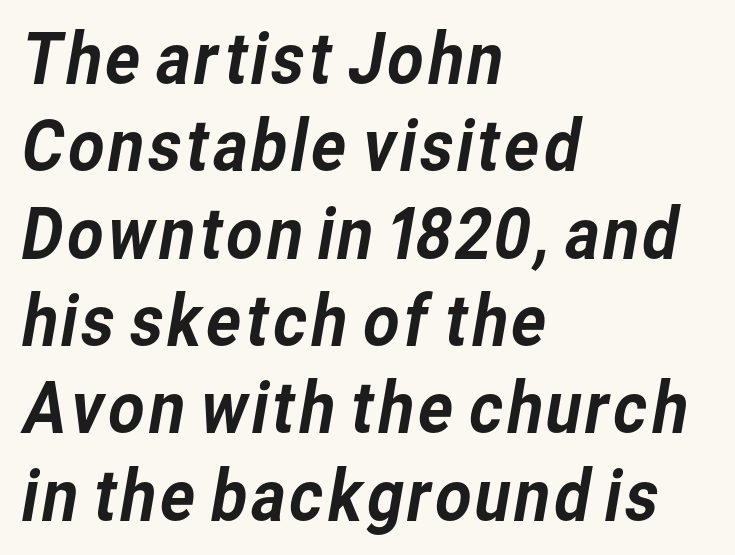
If you drew a ruler down the left edge, every line would touch it. The space beneath each line is pristine and unruled. Each letter keeps its own natural width here, so spacing adapts to shape. Compared with typical body copy, the letter spacing here is the same. A sans-serif font was chosen for this passage.
